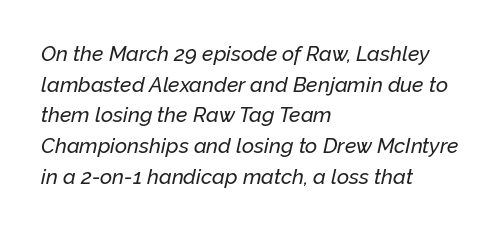
The image shows 21 px text type, italic (leaning right); set left-aligned, normal line spacing (1.46x), normal letter spacing, not underlined.
